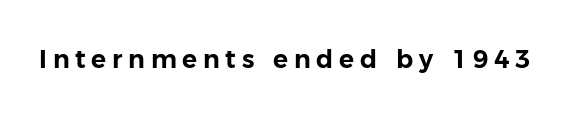
Rendered with straight, roman letterforms. Check under the words: just untouched page. What stands out about the letter spacing? Its width — letters are far apart.
